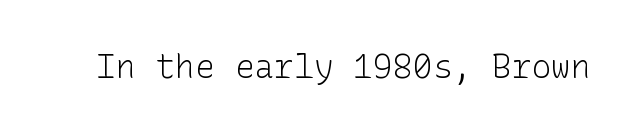
Has an underline been added? It has not. The specimen reads as upright at a glance. The type family on display is of the sans-serif kind. Does extra space separate the letters? No, they use regular spacing.
